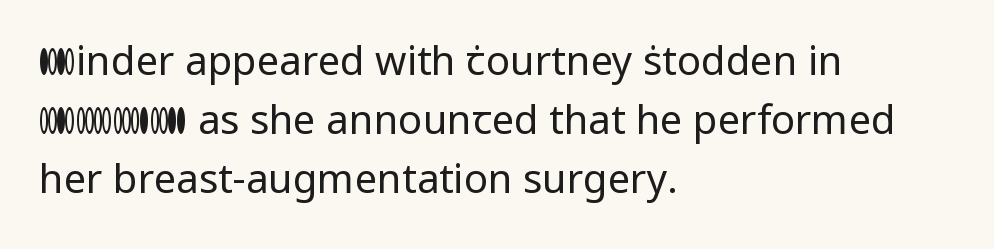
Q: Is the text bold? A: No.
Q: Is the text italic (slanted)? A: No, it is upright.
Q: Is the typeface a serif or a sans-serif typeface? A: Sans-serif.
Q: Is the text underlined? A: No.
Q: How is the paragraph aligned? A: Left-aligned.
Q: Is the spacing between letters normal or unusually wide? A: Normal.
Q: Is the spacing between lines tight, normal or loose? A: Normal.
Q: Width (condensed, normal, or wide)? A: Normal.
Q: Stroke contrast? A: Low.
Q: x-height? A: Medium.
Q: Monospaced? A: No.
